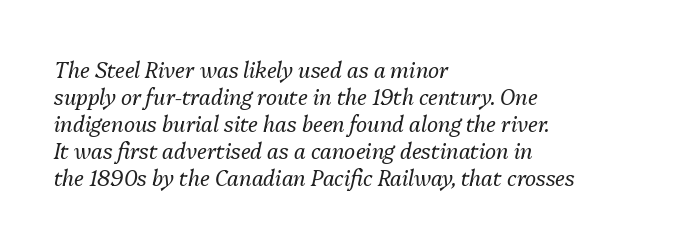
{"italic": "yes", "lean": "right", "slant_degrees": 13, "bold": "no", "underline": "no", "align": "left", "line_spacing": "normal", "line_spacing_ratio": 1.29, "letter_spacing": "normal", "letter_spacing_em": 0.0, "glyph_px": 21}
